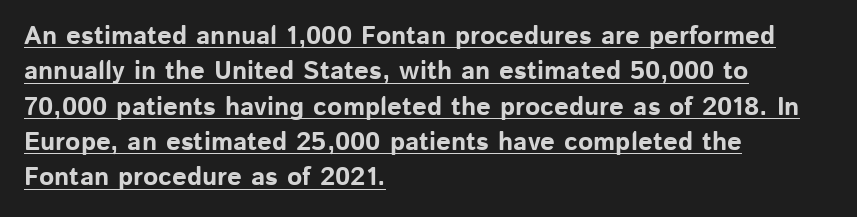
Q: Is the text bold? A: Yes.
Q: Is the text italic (slanted)? A: No, it is upright.
Q: Is the text underlined? A: Yes.
Q: How is the paragraph aligned? A: Left-aligned.
Q: Is the spacing between letters normal or unusually wide? A: Normal.
Q: Is the spacing between lines tight, normal or loose? A: Normal.
